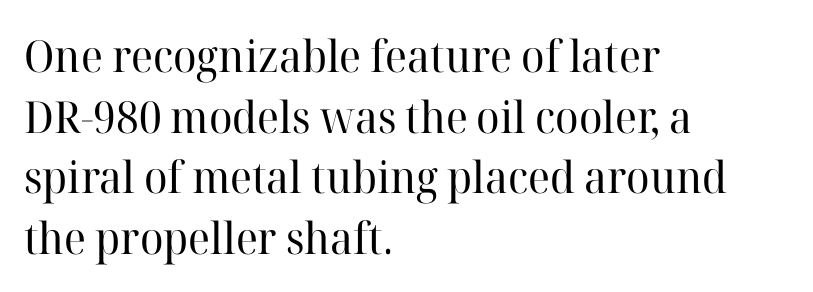
The rendering uses natural spacing where letterforms have individual widths. How are the letters spaced? Ordinarily, with no added tracking. The paragraph has a hard left edge and a soft right edge. The letters stand straight up with perfectly vertical stems. Examine the stroke ends and you'll spot serifs. The string is rendered with underlining switched off.
